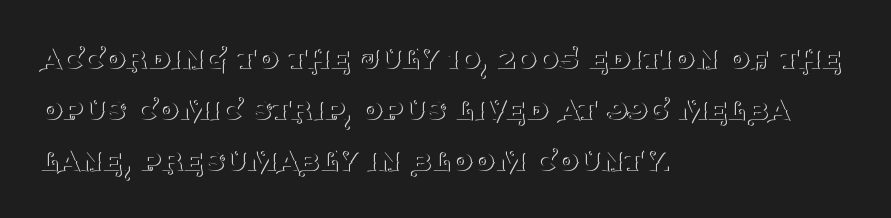
These lines are set flush left with a ragged right edge. Between one letter and the next there's only the usual sliver of space. Classification — serif. The lettering stays uniformly vertical, giving the passage a roman look. Vertically, the passage feels balanced, rows spaced as you'd expect. The font is comparable to plain body text, perhaps lighter.
